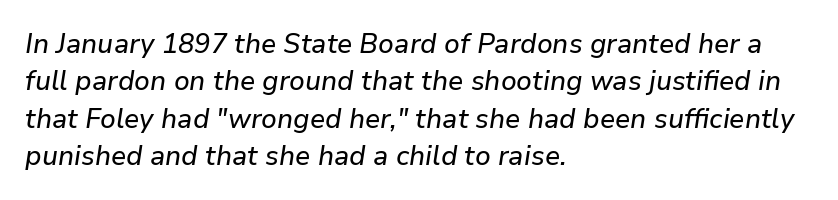
The image shows 27 px text type, italic (leaning right); set left-aligned, normal line spacing (1.38x), normal letter spacing, not underlined.
